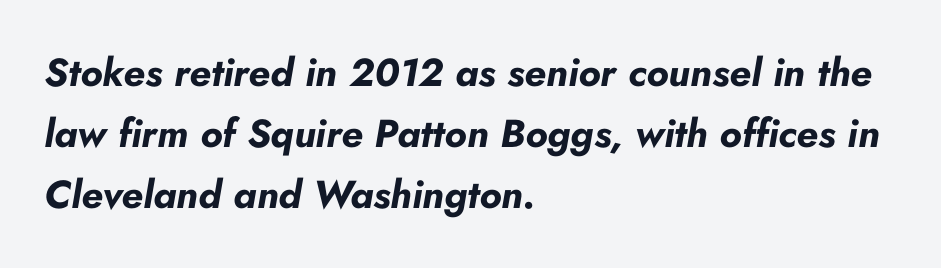
{"italic": "yes", "lean": "right", "slant_degrees": 10, "bold": "yes", "weight": "bold", "width": "normal", "stroke_contrast": "low", "x_height": "small", "monospaced": "no", "underline": "no", "align": "left", "line_spacing": "normal", "line_spacing_ratio": 1.57, "letter_spacing": "normal", "letter_spacing_em": 0.0, "glyph_px": 39}
